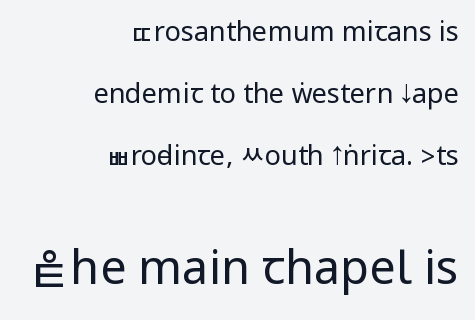
The image shows 47 px regular-weight, condensed sans-serif type, upright; set right-aligned, loose line spacing (2.3x), normal letter spacing, not underlined; the second (bottom) block is 1.74x larger; low stroke contrast.
